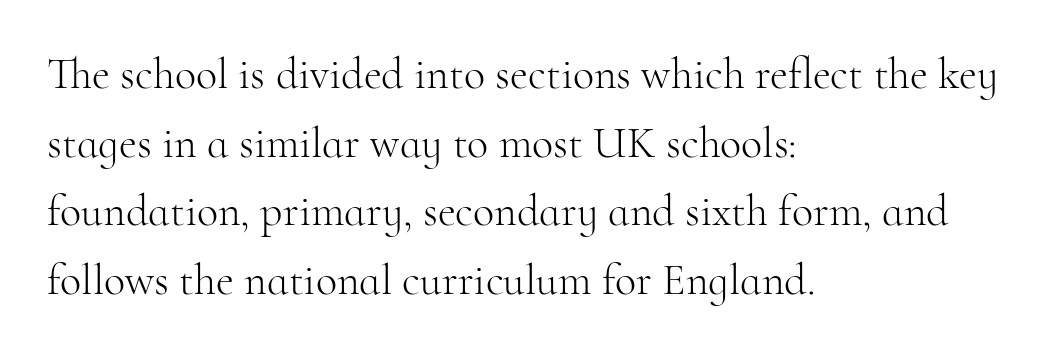
{"serif": "yes", "italic": "no", "bold": "no", "weight": "light", "width": "normal", "stroke_contrast": "high", "x_height": "small", "monospaced": "no", "underline": "no", "align": "left", "line_spacing": "normal", "line_spacing_ratio": 1.56, "letter_spacing": "normal", "letter_spacing_em": 0.0, "glyph_px": 44}
